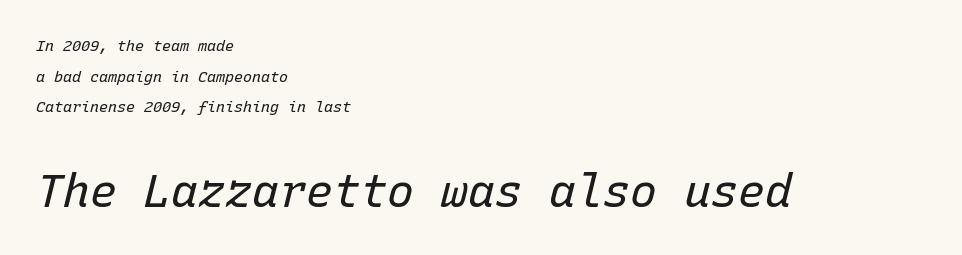
The image shows 45 px regular-weight type, italic (leaning right), monospaced; set left-aligned, loose line spacing (2.04x), normal letter spacing, not underlined; the second (bottom) block is 3.0x larger; low stroke contrast and a medium x-height.
